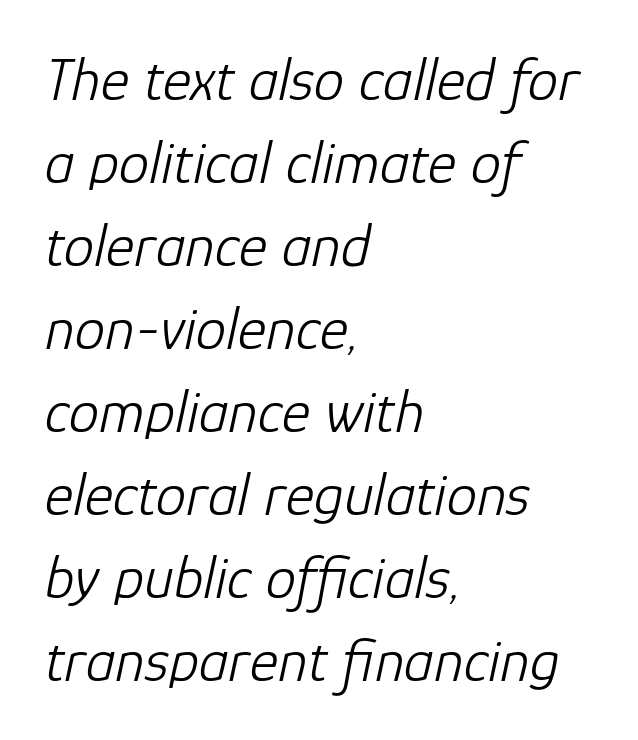
Q: Is the text bold? A: No.
Q: Is the text italic (slanted)? A: Yes, it leans right by about 12 degrees.
Q: Is the text underlined? A: No.
Q: How is the paragraph aligned? A: Left-aligned.
Q: Is the spacing between letters normal or unusually wide? A: Normal.
Q: Is the spacing between lines tight, normal or loose? A: Normal.
Q: Width (condensed, normal, or wide)? A: Normal.
Q: Stroke contrast? A: Low.
Q: x-height? A: Medium.
Q: Monospaced? A: No.
